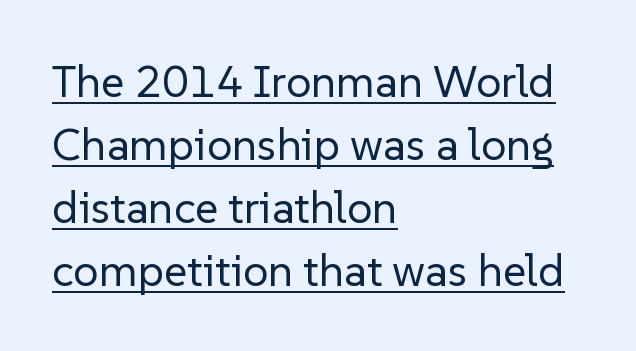
Observe the ordinary spacing: letters are neighbours, not strangers. The ragged edge is on the right, which tells us the setting is flush left. The passage shown is typed in a proportional face where columns would drift. Is there an underline? Yes — a line sits under the letters. Quick note: interline space is typical. Every stem runs plumb, perpendicular to the baseline.
